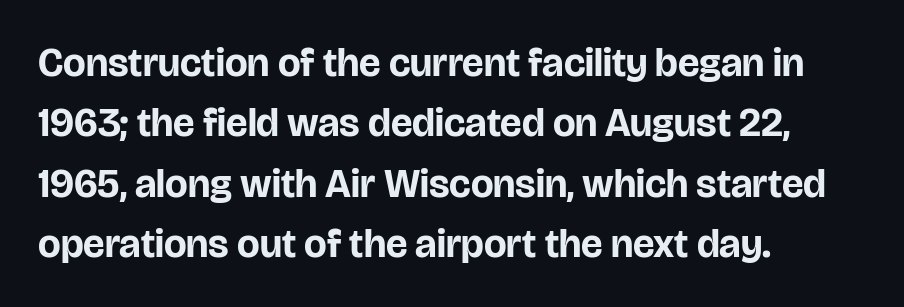
Q: Is the text bold? A: Yes.
Q: Is the text italic (slanted)? A: No, it is upright.
Q: Is the typeface a serif or a sans-serif typeface? A: Sans-serif.
Q: Is the text underlined? A: No.
Q: How is the paragraph aligned? A: Left-aligned.
Q: Is the spacing between letters normal or unusually wide? A: Normal.
Q: Is the spacing between lines tight, normal or loose? A: Normal.
Q: Width (condensed, normal, or wide)? A: Normal.
Q: Stroke contrast? A: Low.
Q: x-height? A: Large.
Q: Monospaced? A: No.
